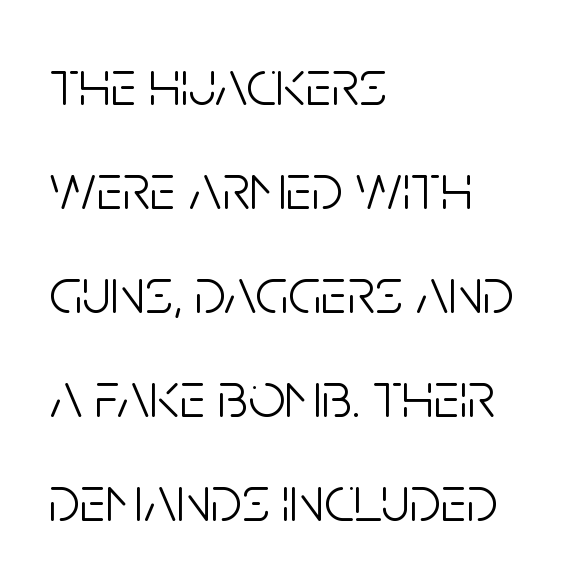
Q: Is the text bold? A: No.
Q: Is the text italic (slanted)? A: No, it is upright.
Q: Is the typeface a serif or a sans-serif typeface? A: Sans-serif.
Q: Is the text underlined? A: No.
Q: How is the paragraph aligned? A: Left-aligned.
Q: Is the spacing between letters normal or unusually wide? A: Normal.
Q: Is the spacing between lines tight, normal or loose? A: Normal.
Q: Width (condensed, normal, or wide)? A: Condensed.
Q: Stroke contrast? A: Low.
Q: x-height? A: Large.
Q: Monospaced? A: No.
